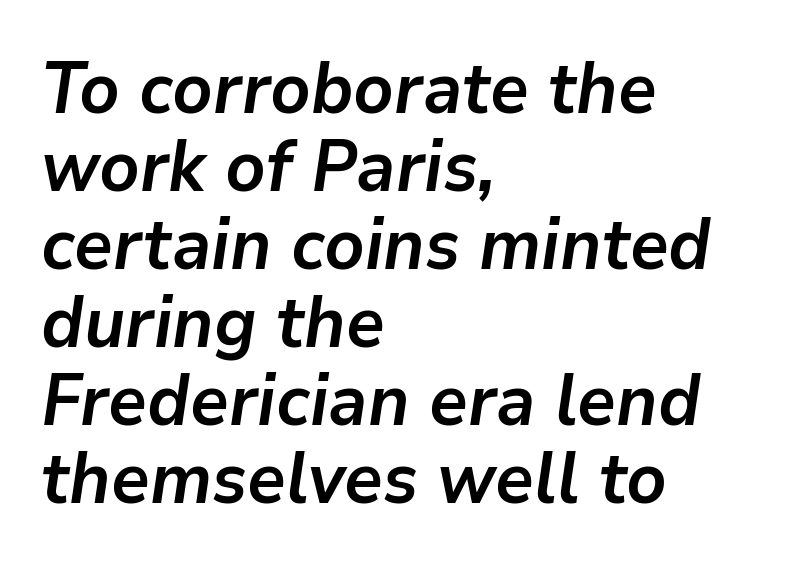
{"italic": "yes", "lean": "right", "slant_degrees": 9, "bold": "yes", "weight": "semibold", "width": "normal", "stroke_contrast": "low", "x_height": "medium", "monospaced": "no", "underline": "no", "align": "left", "line_spacing": "tight", "line_spacing_ratio": 1.1, "letter_spacing": "normal", "letter_spacing_em": 0.0, "glyph_px": 71}
